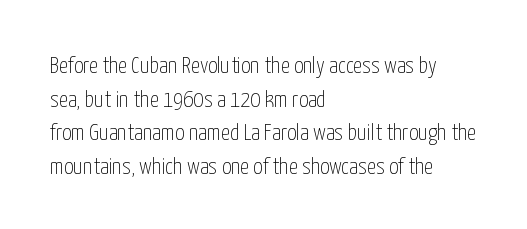
What stands out about the letter spacing? Nothing — it is the standard amount. Type without underlining. You can tell it's not italic because the verticals are truly vertical. Is there much room between lines? A standard amount, neither cramped nor airy.
